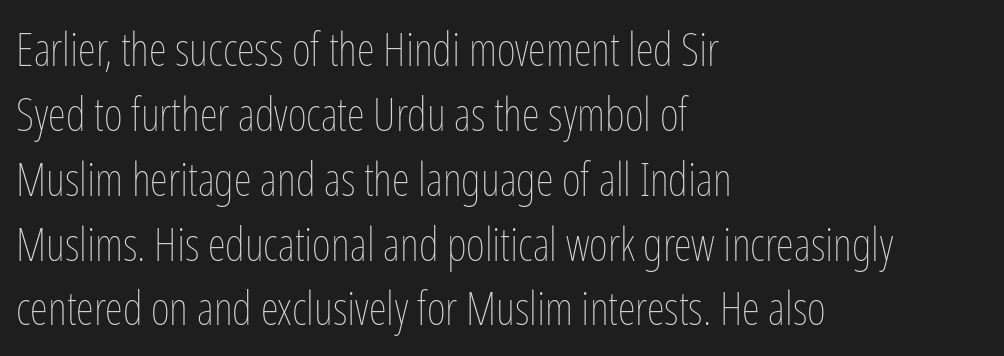
{"italic": "no", "bold": "no", "weight": "thin", "width": "condensed", "stroke_contrast": "low", "x_height": "medium", "monospaced": "no", "underline": "no", "align": "left", "line_spacing": "normal", "line_spacing_ratio": 1.41, "letter_spacing": "normal", "letter_spacing_em": 0.0, "glyph_px": 46}
